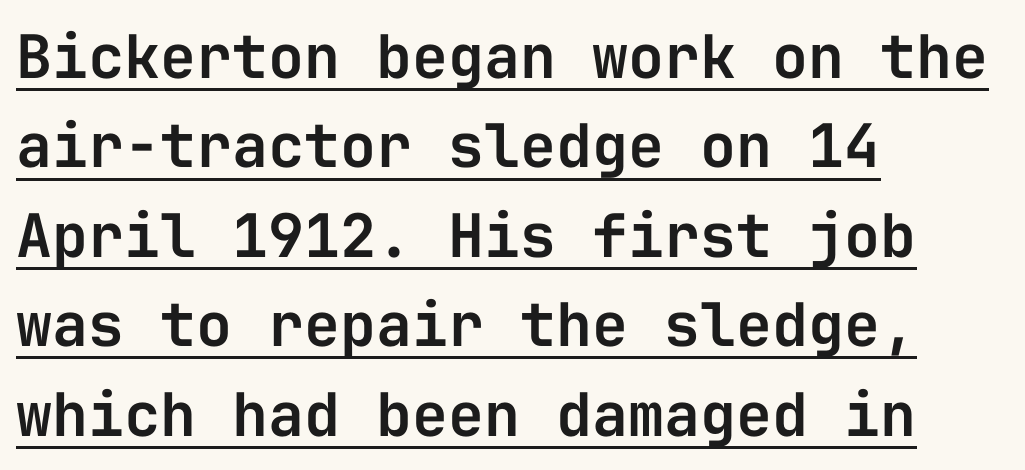
{"serif": "no", "italic": "no", "width": "normal", "stroke_contrast": "low", "x_height": "medium", "monospaced": "yes", "underline": "yes", "align": "left", "line_spacing": "normal", "line_spacing_ratio": 1.49, "letter_spacing": "normal", "letter_spacing_em": 0.0, "glyph_px": 60}
